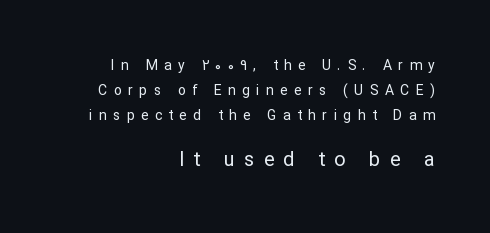
The strokes carry an ordinary text weight at most. The words here are not underlined. Students, note that the glyphs here are deliberately spaced far apart. This is the regular roman posture of the typeface.
